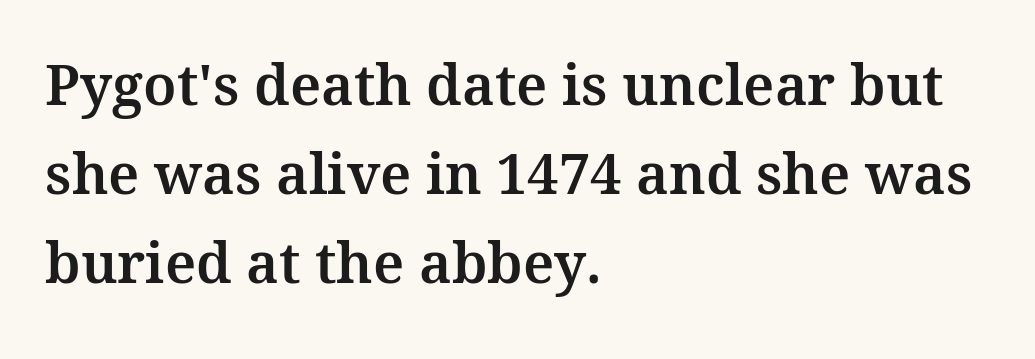
The letters advance in unequal steps, a hallmark of proportional type. Nope, not italic — everything's standing straight. This block has exactly the height ordinary leading produces. The foot of each line stays bare and open. The paragraph has a hard left edge and a soft right edge.
